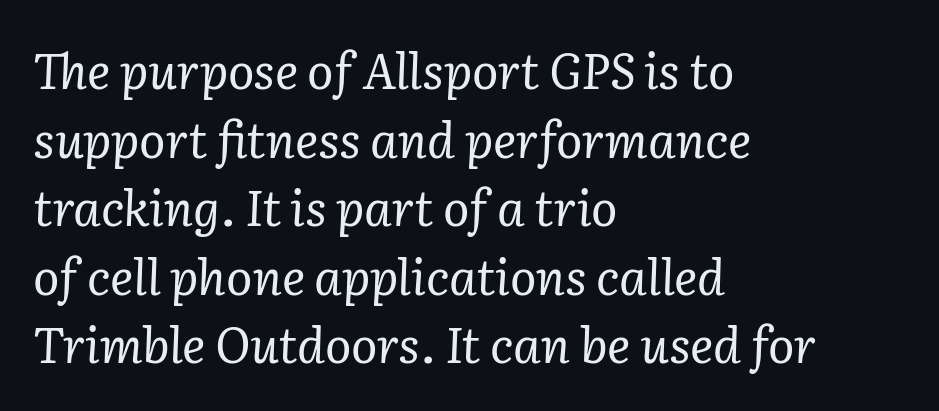
Q: Is the text bold? A: No.
Q: Is the text italic (slanted)? A: Yes, it leans right by about 2 degrees.
Q: Is the typeface a serif or a sans-serif typeface? A: Serif.
Q: Is the text underlined? A: No.
Q: How is the paragraph aligned? A: Left-aligned.
Q: Is the spacing between letters normal or unusually wide? A: Normal.
Q: Is the spacing between lines tight, normal or loose? A: Normal.
Q: Width (condensed, normal, or wide)? A: Normal.
Q: Stroke contrast? A: Low.
Q: x-height? A: Medium.
Q: Monospaced? A: No.
